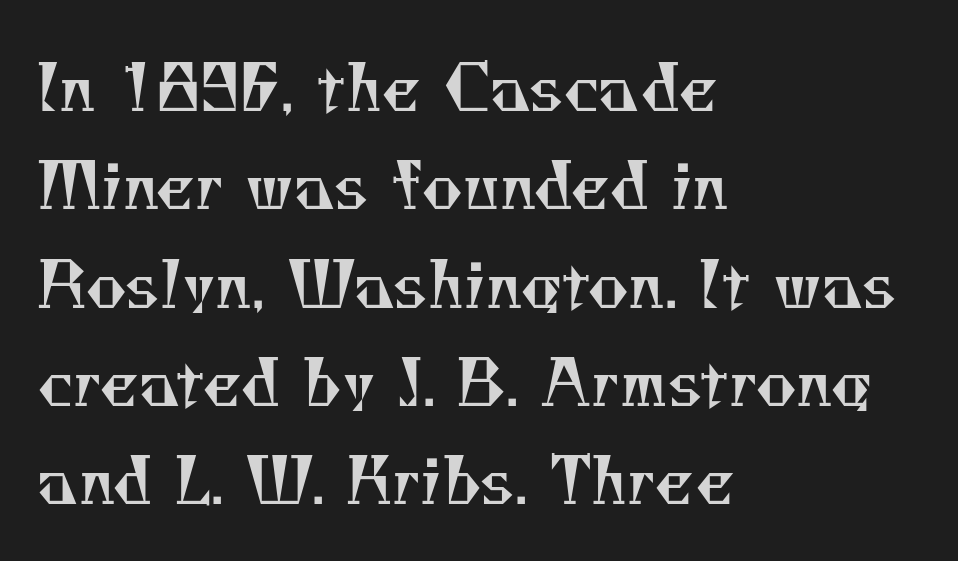
{"serif": "yes", "bold": "no", "weight": "regular", "width": "normal", "stroke_contrast": "medium", "x_height": "small", "monospaced": "no", "underline": "no", "align": "left", "line_spacing": "normal", "line_spacing_ratio": 1.56, "letter_spacing": "normal", "letter_spacing_em": 0.0, "glyph_px": 63}
